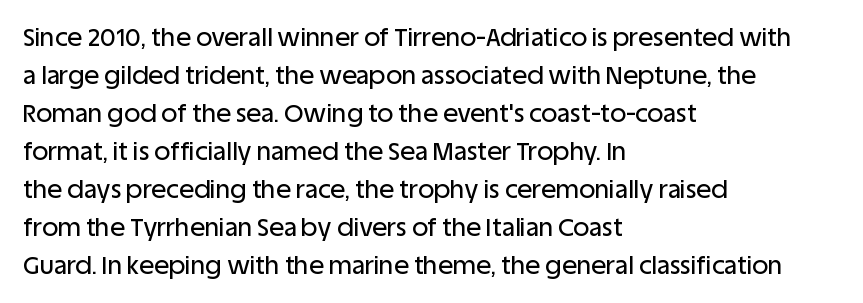
{"italic": "no", "underline": "no", "align": "left", "line_spacing": "normal", "line_spacing_ratio": 1.52, "letter_spacing": "normal", "letter_spacing_em": 0.0, "glyph_px": 25}
